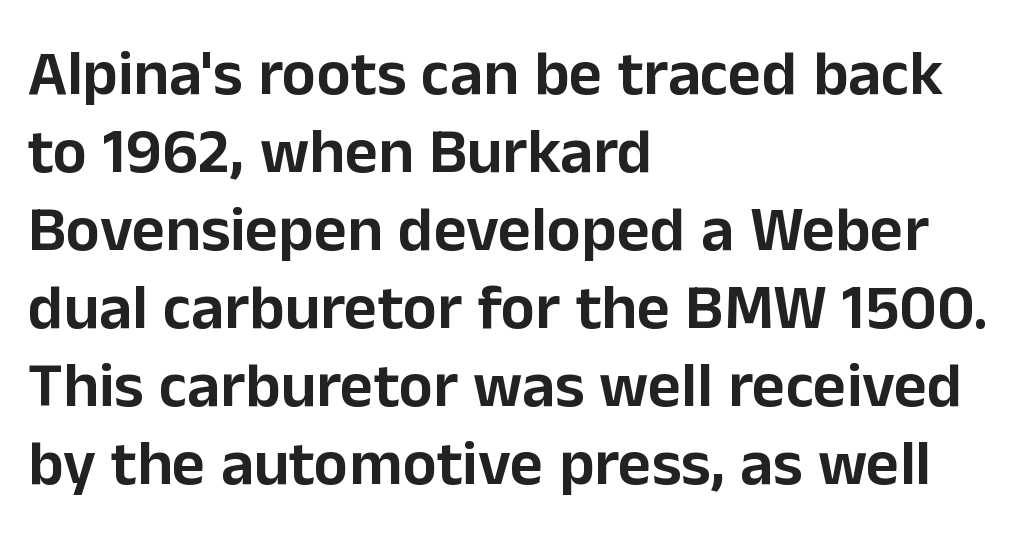
{"serif": "no", "italic": "no", "width": "normal", "stroke_contrast": "low", "x_height": "medium", "monospaced": "no", "underline": "no", "align": "left", "line_spacing_ratio": 1.22, "letter_spacing": "normal", "letter_spacing_em": 0.0, "glyph_px": 64}
